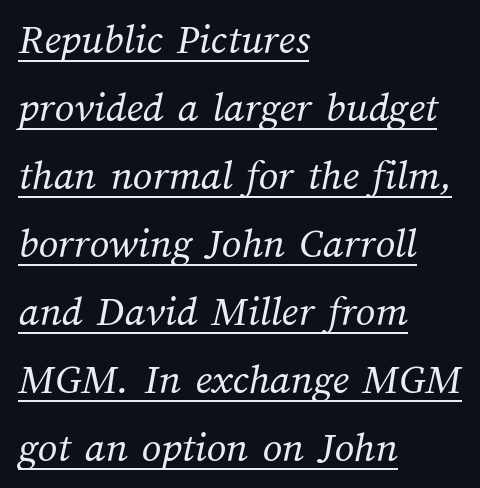
The image shows 43 px regular-weight type; set left-aligned, normal line spacing (1.58x), normal letter spacing, underlined; medium stroke contrast and a medium x-height.
